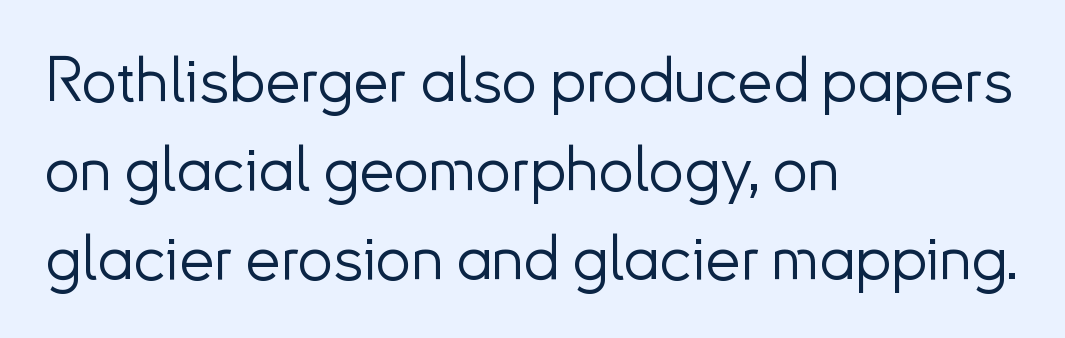
{"serif": "no", "italic": "no", "bold": "no", "weight": "light", "width": "normal", "stroke_contrast": "low", "x_height": "small", "monospaced": "no", "underline": "no", "align": "left", "line_spacing": "normal", "line_spacing_ratio": 1.41, "letter_spacing": "normal", "letter_spacing_em": 0.0, "glyph_px": 63}
